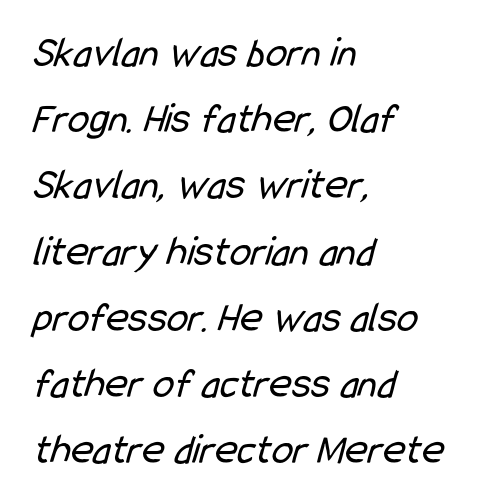
A normal amount of white space separates one row of letters from the next. The specimen omits any rule beneath the text block's lines. The font is comparable to plain body text, perhaps lighter. The rendering anchors every line to the left-hand side. These lines keep a tight, regular rhythm from letter to letter.
